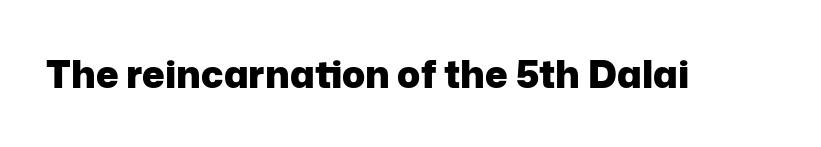
{"serif": "no", "italic": "no", "bold": "yes", "weight": "heavy", "width": "normal", "stroke_contrast": "low", "x_height": "medium", "monospaced": "no", "underline": "no", "letter_spacing": "normal", "letter_spacing_em": 0.0, "glyph_px": 38}
